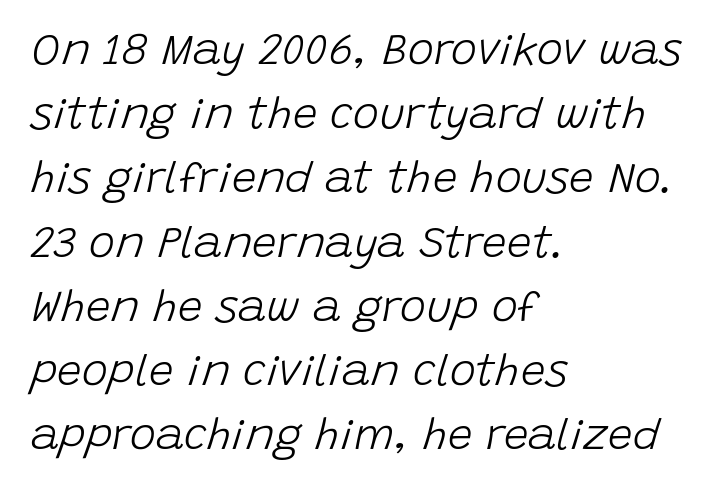
The image shows 44 px light type, italic (leaning right); set left-aligned, normal line spacing (1.46x), normal letter spacing, not underlined; low stroke contrast and a large x-height.
